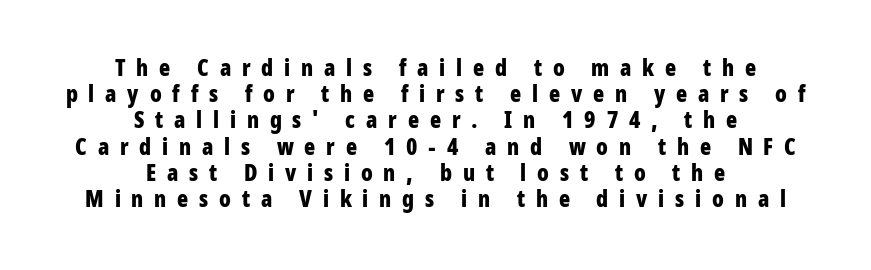
{"italic": "no", "bold": "yes", "underline": "no", "align": "center", "line_spacing": "tight", "line_spacing_ratio": 1.14, "letter_spacing": "wide", "letter_spacing_em": 0.47, "glyph_px": 23}
